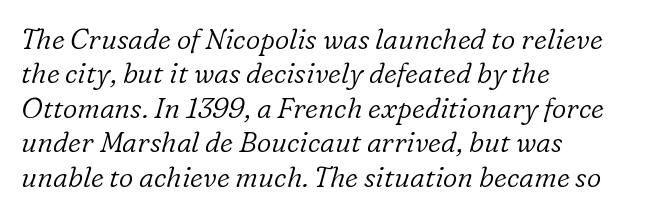
{"serif": "yes", "italic": "yes", "lean": "right", "slant_degrees": 16, "bold": "no", "weight": "light", "width": "normal", "stroke_contrast": "low", "x_height": "medium", "monospaced": "no", "underline": "no", "align": "left", "line_spacing_ratio": 1.23, "letter_spacing": "normal", "letter_spacing_em": 0.0, "glyph_px": 28}
